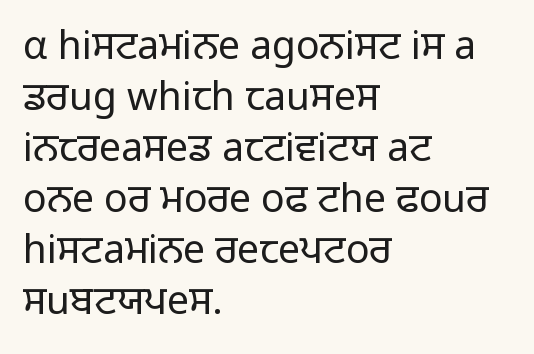
These glyphs show unthickened strokes, regular width or finer. The typesetter chose a ragged-right arrangement here. Here the designer chose a conventional face with non-uniform glyph widths. The space beneath each line is pristine and unruled.
